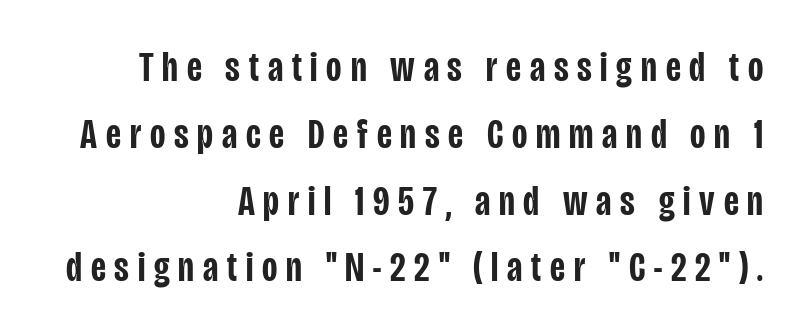
The image shows 42 px semibold, condensed sans-serif type, upright; set right-aligned, normal line spacing (1.59x), unusually wide letter spacing (+0.21 em), not underlined; low stroke contrast and a large x-height.
